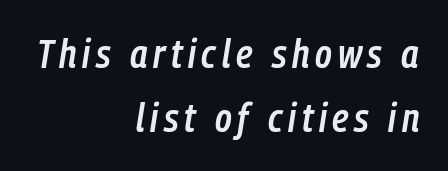
Q: Is the text bold? A: Semi-bold.
Q: Is the text italic (slanted)? A: Yes, it leans right by about 9 degrees.
Q: Is the text underlined? A: No.
Q: How is the paragraph aligned? A: Right-aligned.
Q: Is the spacing between lines tight, normal or loose? A: Normal.
Q: Width (condensed, normal, or wide)? A: Condensed.
Q: Stroke contrast? A: Low.
Q: x-height? A: Medium.
Q: Monospaced? A: No.
